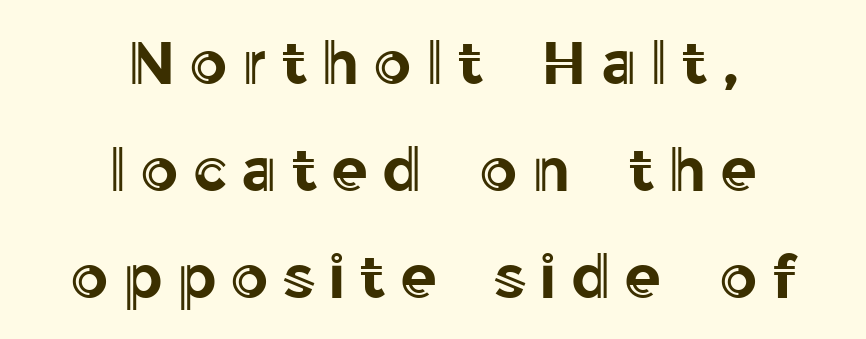
{"italic": "no", "width": "normal", "x_height": "medium", "monospaced": "no", "underline": "no", "align": "center", "line_spacing_ratio": 1.78, "letter_spacing": "wide", "letter_spacing_em": 0.23, "glyph_px": 60}
